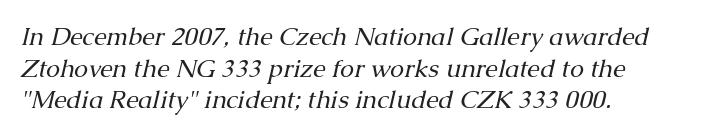
Regarding leading, the lines here are spaced in the standard way. Leftover space on each line is placed entirely after the last word. The tracking reads as untouched default to a designer's eye. In terms of posture, this sample is oblique. A quiet, ordinary-to-light weight characterises the typeface. Honestly, there is no underline to notice here at all.
